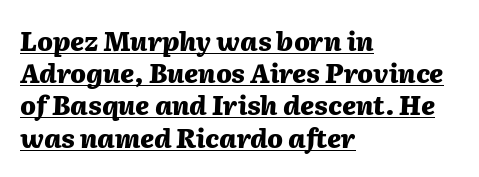
Q: Is the text bold? A: Yes.
Q: Is the text italic (slanted)? A: Yes, it leans right by about 2 degrees.
Q: Is the text underlined? A: Yes.
Q: How is the paragraph aligned? A: Left-aligned.
Q: Is the spacing between letters normal or unusually wide? A: Normal.
